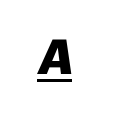
{"serif": "no", "bold": "yes", "weight": "heavy", "width": "normal", "x_height": "medium", "monospaced": "no", "underline": "yes", "letter_spacing": "wide", "letter_spacing_em": 0.37, "glyph_px": 49}
